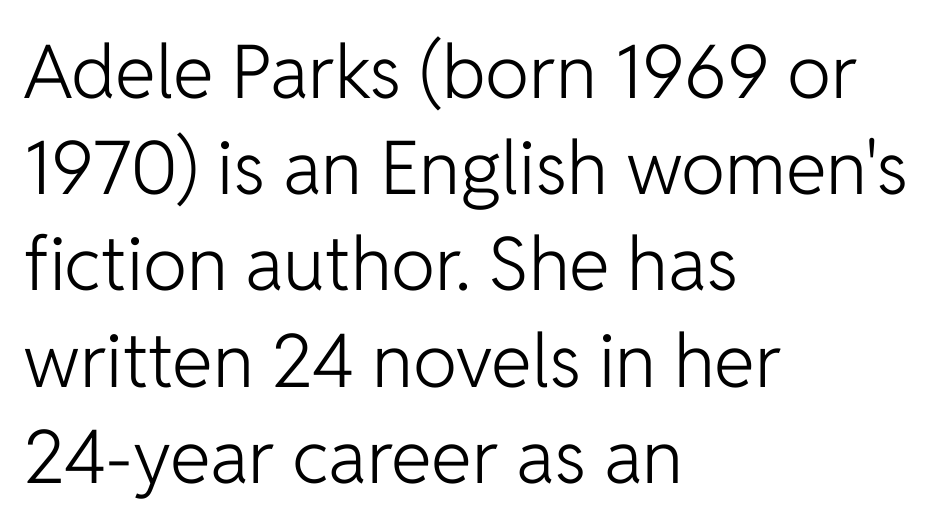
Regarding leading, the lines here are spaced in the standard way. Is the letter spacing exaggerated? No — it looks like the ordinary default. The rendering uses natural spacing where letterforms have individual widths. The ragged edge is on the right, which tells us the setting is flush left.
